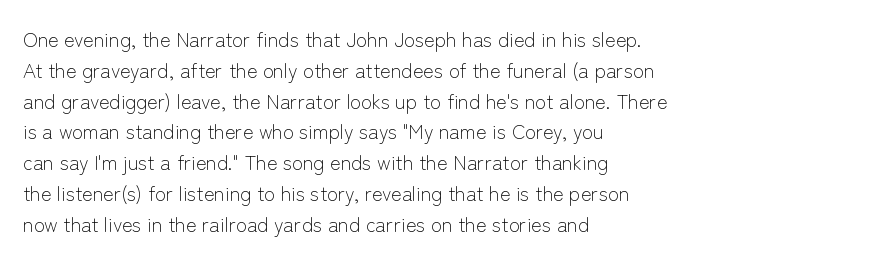
The image shows 20 px text type, upright; set left-aligned, normal line spacing (1.54x), normal letter spacing, not underlined.
